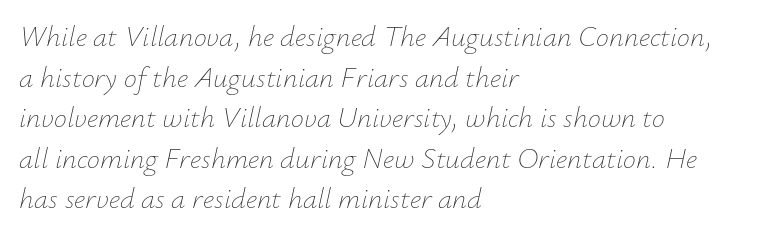
Q: Is the text bold? A: No.
Q: Is the text italic (slanted)? A: Yes, it leans right by about 12 degrees.
Q: Is the text underlined? A: No.
Q: How is the paragraph aligned? A: Left-aligned.
Q: Is the spacing between letters normal or unusually wide? A: Normal.
Q: Is the spacing between lines tight, normal or loose? A: Normal.
Q: Width (condensed, normal, or wide)? A: Normal.
Q: Stroke contrast? A: Low.
Q: x-height? A: Small.
Q: Monospaced? A: No.
